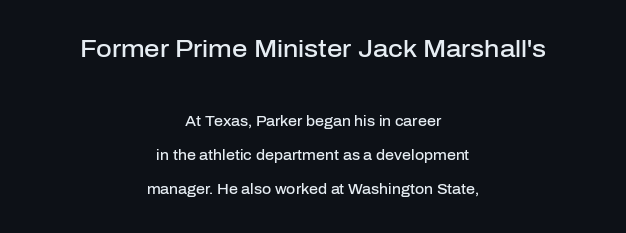
The first block has been scaled up relative to the second. Notice the strokes are somewhat thickened but not fully heavy: this is a semibold. The glyphs are unaccompanied by any horizontal stroke below them. In terms of posture, this sample is upright. Every row of glyphs is offset so its center matches the block's center. Observe the ordinary spacing: letters are neighbours, not strangers.
